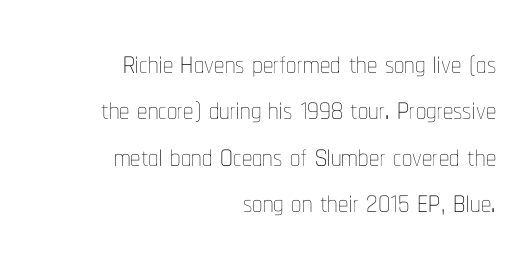
Q: Is the text bold? A: No.
Q: Is the text italic (slanted)? A: No, it is upright.
Q: Is the text underlined? A: No.
Q: How is the paragraph aligned? A: Right-aligned.
Q: Is the spacing between letters normal or unusually wide? A: Normal.
Q: Is the spacing between lines tight, normal or loose? A: Tight.
Q: Width (condensed, normal, or wide)? A: Condensed.
Q: Stroke contrast? A: Low.
Q: x-height? A: Medium.
Q: Monospaced? A: No.
